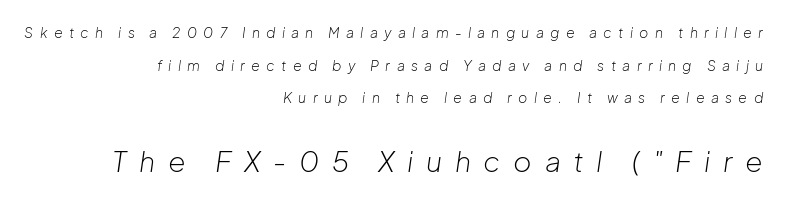
{"italic": "yes", "lean": "right", "slant_degrees": 8, "bold": "no", "weight": "light", "width": "normal", "stroke_contrast": "low", "x_height": "medium", "monospaced": "no", "underline": "no", "align": "right", "line_spacing": "loose", "line_spacing_ratio": 2.33, "letter_spacing": "wide", "letter_spacing_em": 0.45, "larger_block": "second", "size_ratio": 2.0, "glyph_px": 28}
